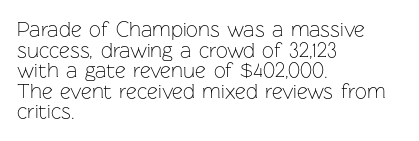
The image shows 21 px text type, upright; set left-aligned, tight line spacing (0.98x), normal letter spacing, not underlined.
